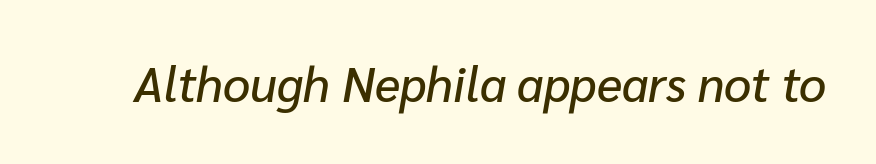
Q: Is the text italic (slanted)? A: Yes, it leans right by about 10 degrees.
Q: Is the text underlined? A: No.
Q: Is the spacing between letters normal or unusually wide? A: Normal.
Q: Width (condensed, normal, or wide)? A: Normal.
Q: Stroke contrast? A: Low.
Q: x-height? A: Medium.
Q: Monospaced? A: No.
